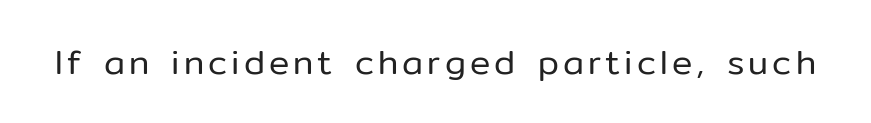
The image shows 34 px regular-weight sans-serif type, upright; set not underlined; low stroke contrast and a medium x-height.
